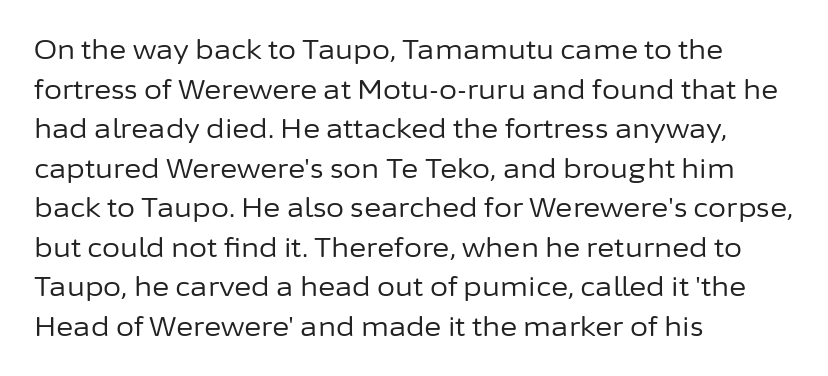
The image shows 26 px text type, upright; set left-aligned, normal line spacing (1.52x), normal letter spacing, not underlined.
